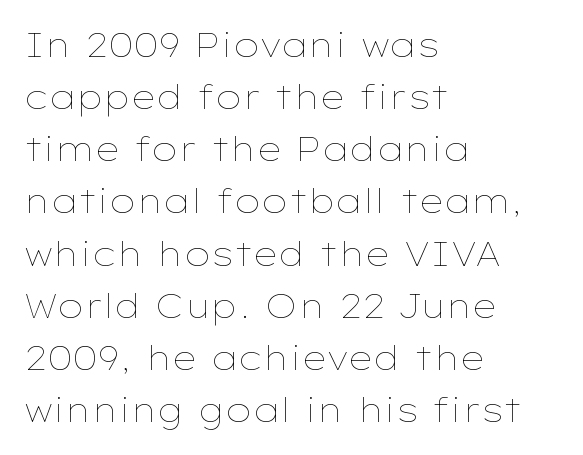
Q: Is the text bold? A: No.
Q: Is the text italic (slanted)? A: No, it is upright.
Q: Is the text underlined? A: No.
Q: How is the paragraph aligned? A: Left-aligned.
Q: Is the spacing between letters normal or unusually wide? A: Normal.
Q: Is the spacing between lines tight, normal or loose? A: Normal.
Q: Width (condensed, normal, or wide)? A: Wide.
Q: Stroke contrast? A: Low.
Q: x-height? A: Medium.
Q: Monospaced? A: No.
